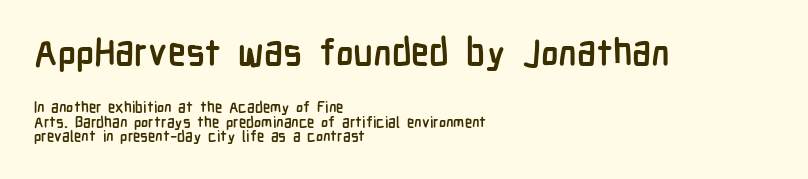
Letterform terminals end flat and unadorned throughout the passage. Here the designer chose a conventional face with non-uniform glyph widths. Rows of type sit shoulder to shoulder in the vertical direction. These lines carry a lot of weight — the face is fully bold. The typography opts for an upright posture over an oblique one.
